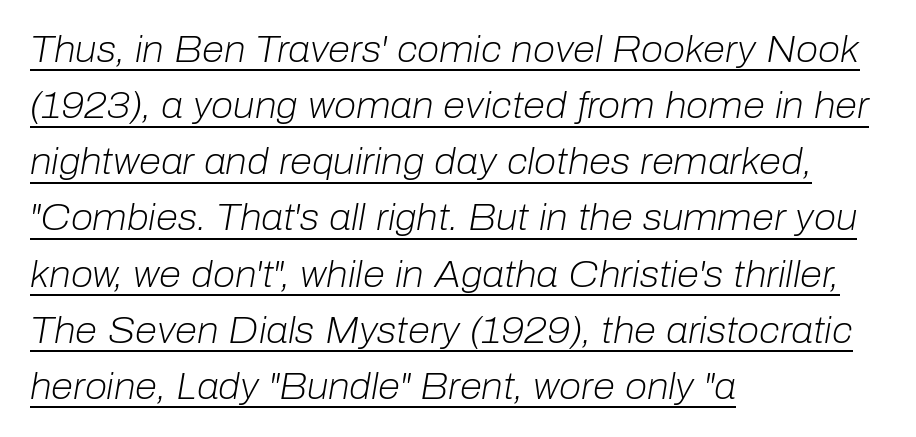
Q: Is the text bold? A: No.
Q: Is the text italic (slanted)? A: Yes, it leans right by about 10 degrees.
Q: Is the text underlined? A: Yes.
Q: How is the paragraph aligned? A: Left-aligned.
Q: Is the spacing between letters normal or unusually wide? A: Normal.
Q: Is the spacing between lines tight, normal or loose? A: Normal.
Q: Width (condensed, normal, or wide)? A: Normal.
Q: Stroke contrast? A: Low.
Q: x-height? A: Medium.
Q: Monospaced? A: No.
